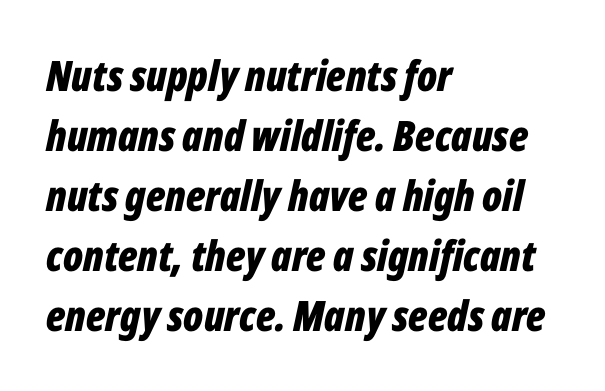
{"italic": "yes", "lean": "right", "slant_degrees": 12, "bold": "yes", "weight": "bold", "width": "condensed", "stroke_contrast": "low", "x_height": "medium", "monospaced": "no", "underline": "no", "align": "left", "line_spacing": "normal", "line_spacing_ratio": 1.43, "letter_spacing": "normal", "letter_spacing_em": 0.0, "glyph_px": 42}
